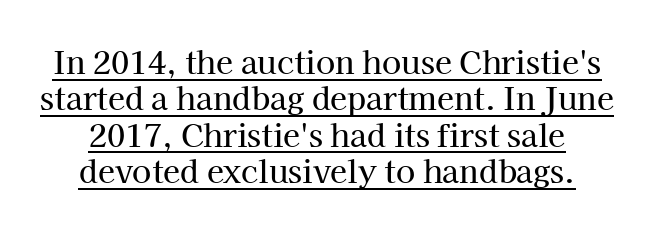
{"serif": "yes", "italic": "no", "width": "normal", "stroke_contrast": "high", "x_height": "medium", "monospaced": "no", "underline": "yes", "line_spacing_ratio": 1.17, "letter_spacing": "normal", "letter_spacing_em": 0.0, "glyph_px": 31}
